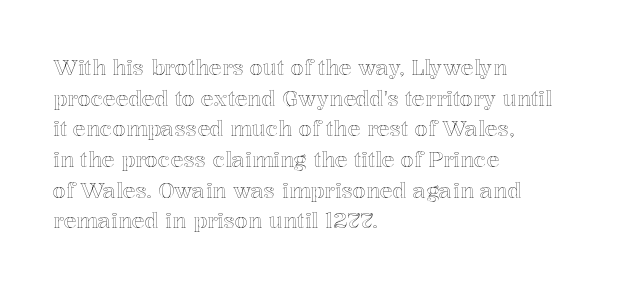
Style check: upright. Quick note: interline space is typical. This sample uses plain, unmodified letter spacing. In CSS terms this would be text-align: left.
